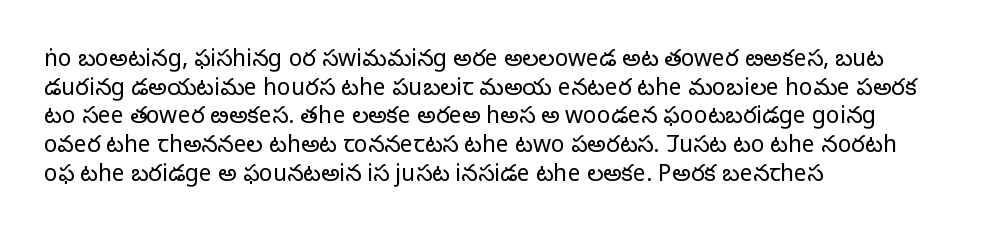
{"italic": "no", "bold": "no", "underline": "no", "align": "left", "line_spacing": "normal", "line_spacing_ratio": 1.25, "letter_spacing": "normal", "letter_spacing_em": 0.0, "glyph_px": 23}
